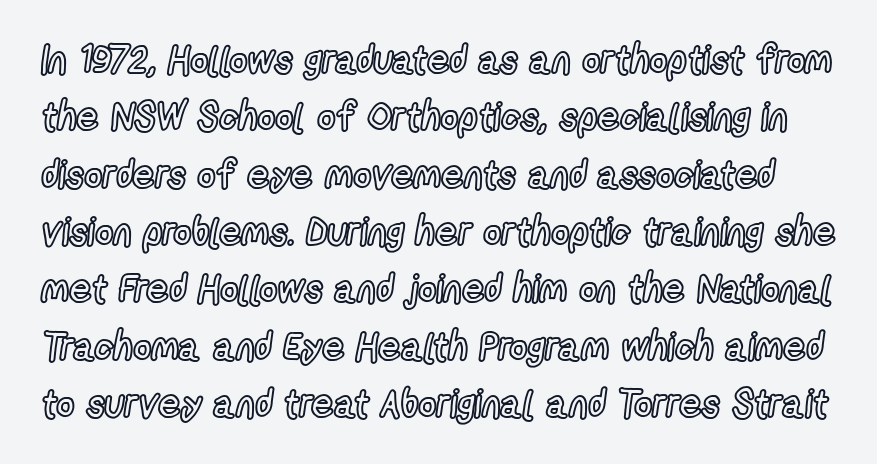
Letters rest on an invisible, unmarked baseline. Whoever set this chose a conventional vertical rhythm. These lines are rendered in a variable-pitch font. Nothing unusual about the tracking: characters are spaced as the font intends.
